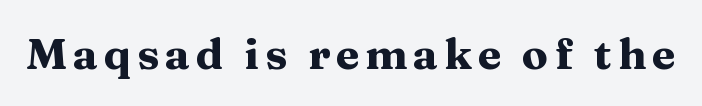
Rule under the text: the space is simply empty. These lines carry a lot of weight — the face is fully bold. Italic? Not at all — the glyphs are vertical. Proportional: the letters do not fall into vertical columns. The glyphs in this specimen are seriffed.
